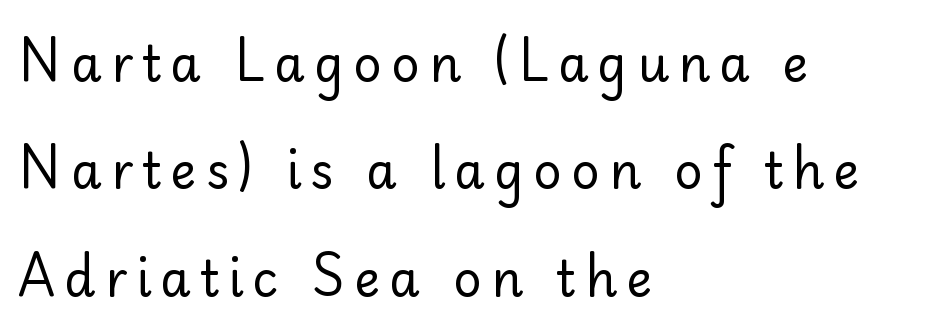
Q: Is the text bold? A: No.
Q: Is the text italic (slanted)? A: No, it is upright.
Q: Is the typeface a serif or a sans-serif typeface? A: Sans-serif.
Q: Is the text underlined? A: No.
Q: How is the paragraph aligned? A: Left-aligned.
Q: Is the spacing between lines tight, normal or loose? A: Loose.
Q: Width (condensed, normal, or wide)? A: Normal.
Q: Stroke contrast? A: Low.
Q: x-height? A: Small.
Q: Monospaced? A: No.
